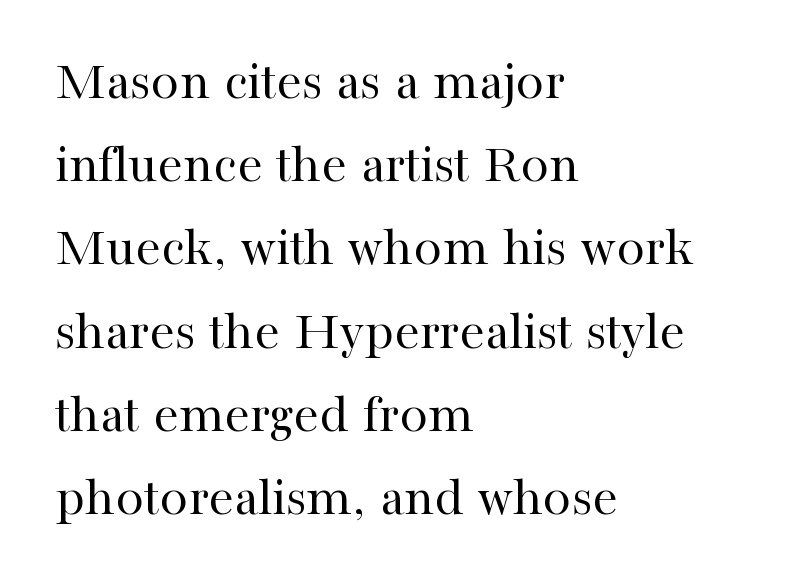
Proportional: the letters do not fall into vertical columns. Observe the ordinary spacing: letters are neighbours, not strangers. Stroke terminals: seriffed. Evenly set lines give the paragraph a standard silhouette. Any mark beneath the type? The region is blank.
